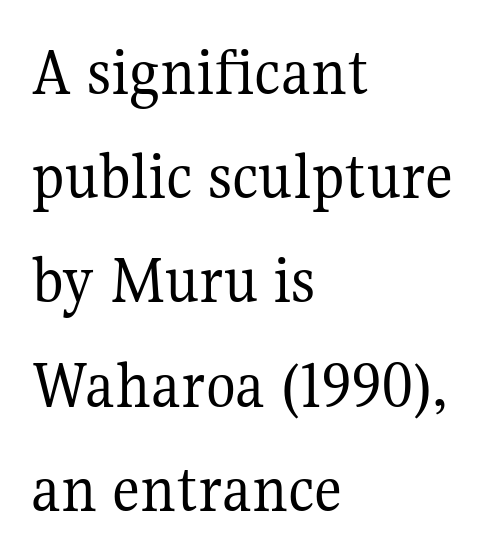
The image shows 69 px regular-weight serif type, upright; set left-aligned, normal line spacing (1.51x), normal letter spacing, not underlined; medium stroke contrast and a medium x-height.
